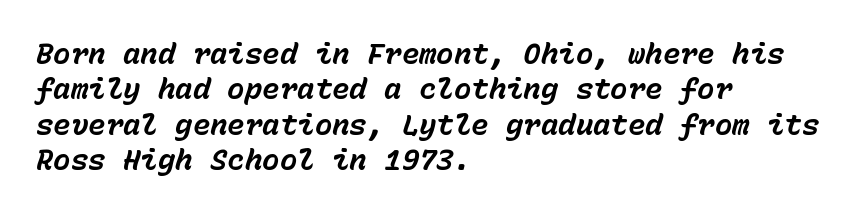
Q: Is the text bold? A: Yes.
Q: Is the text italic (slanted)? A: Yes, it leans right by about 15 degrees.
Q: Is the text underlined? A: No.
Q: How is the paragraph aligned? A: Left-aligned.
Q: Is the spacing between letters normal or unusually wide? A: Normal.
Q: Width (condensed, normal, or wide)? A: Normal.
Q: Stroke contrast? A: Low.
Q: x-height? A: Medium.
Q: Monospaced? A: Yes.
